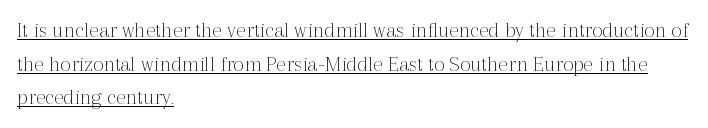
The image shows 23 px text type, upright; set left-aligned, normal line spacing (1.46x), normal letter spacing, underlined.
